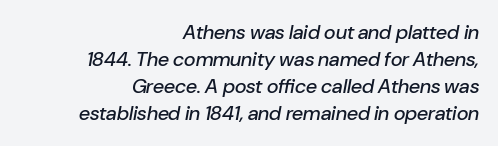
The image shows 20 px text type, italic (leaning right); set right-aligned, normal line spacing (1.35x), normal letter spacing, not underlined.
